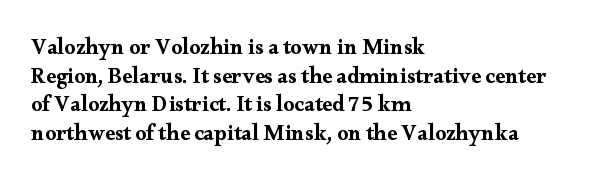
Q: Is the text italic (slanted)? A: No, it is upright.
Q: Is the text underlined? A: No.
Q: How is the paragraph aligned? A: Left-aligned.
Q: Is the spacing between letters normal or unusually wide? A: Normal.
Q: Is the spacing between lines tight, normal or loose? A: Normal.
